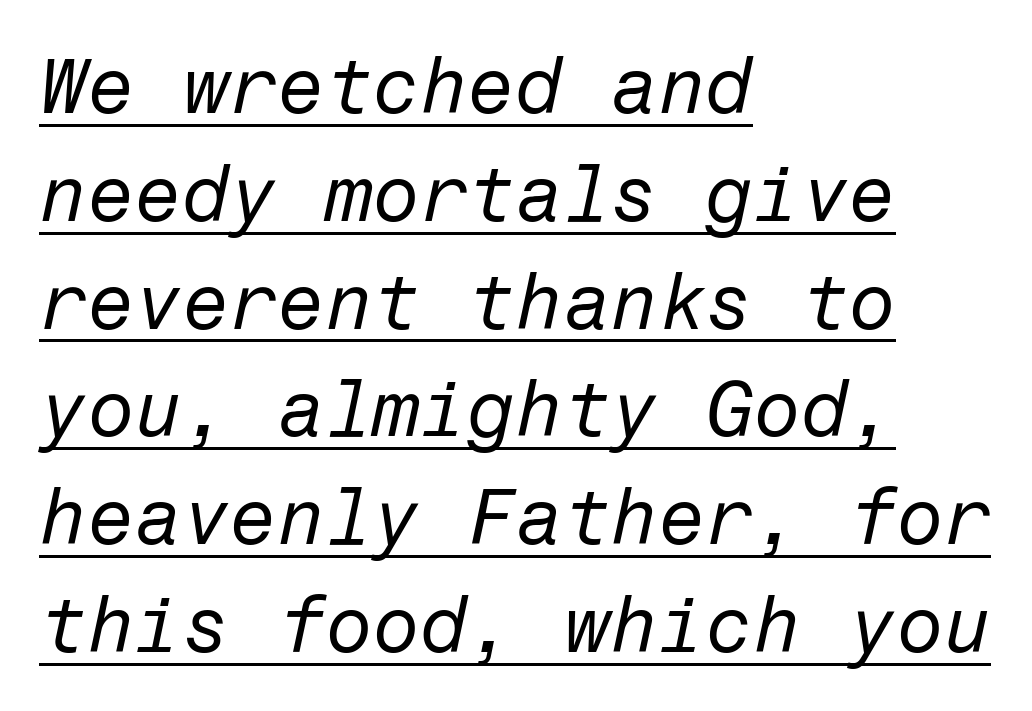
Q: Is the text bold? A: No.
Q: Is the text italic (slanted)? A: Yes, it leans right by about 12 degrees.
Q: Is the text underlined? A: Yes.
Q: How is the paragraph aligned? A: Left-aligned.
Q: Is the spacing between letters normal or unusually wide? A: Normal.
Q: Is the spacing between lines tight, normal or loose? A: Normal.
Q: Width (condensed, normal, or wide)? A: Normal.
Q: Stroke contrast? A: Low.
Q: x-height? A: Medium.
